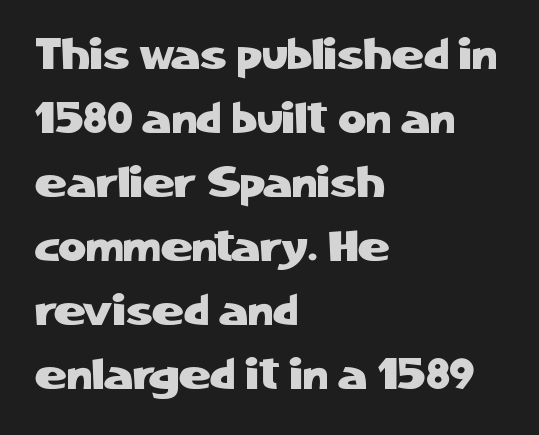
Q: Is the text italic (slanted)? A: No, it is upright.
Q: Is the typeface a serif or a sans-serif typeface? A: Sans-serif.
Q: Is the text underlined? A: No.
Q: How is the paragraph aligned? A: Left-aligned.
Q: Is the spacing between letters normal or unusually wide? A: Normal.
Q: Is the spacing between lines tight, normal or loose? A: Normal.
Q: Width (condensed, normal, or wide)? A: Normal.
Q: Stroke contrast? A: Low.
Q: x-height? A: Medium.
Q: Monospaced? A: No.
